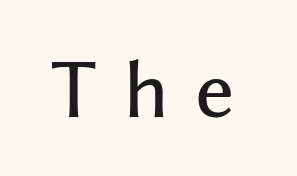
Q: Is the text italic (slanted)? A: No, it is upright.
Q: Is the typeface a serif or a sans-serif typeface? A: Sans-serif.
Q: Is the text underlined? A: No.
Q: Is the spacing between letters normal or unusually wide? A: Unusually wide.
Q: Width (condensed, normal, or wide)? A: Normal.
Q: Stroke contrast? A: Medium.
Q: x-height? A: Medium.
Q: Monospaced? A: No.
